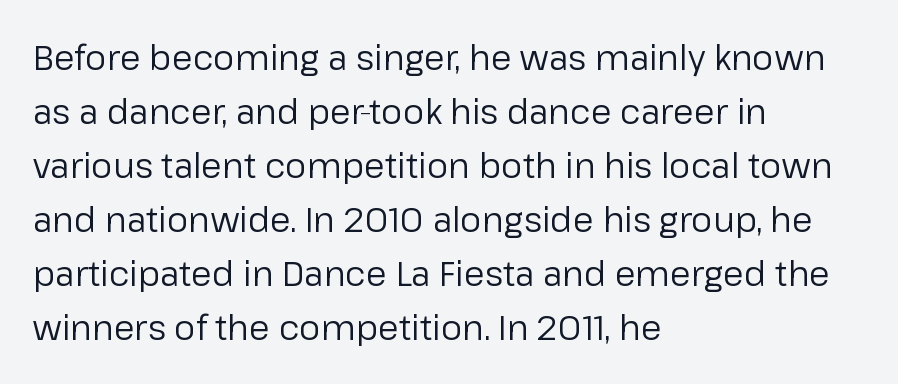
Q: Is the text bold? A: No.
Q: Is the text italic (slanted)? A: No, it is upright.
Q: Is the typeface a serif or a sans-serif typeface? A: Sans-serif.
Q: Is the text underlined? A: No.
Q: How is the paragraph aligned? A: Left-aligned.
Q: Is the spacing between letters normal or unusually wide? A: Normal.
Q: Is the spacing between lines tight, normal or loose? A: Normal.
Q: Width (condensed, normal, or wide)? A: Normal.
Q: Stroke contrast? A: Low.
Q: x-height? A: Medium.
Q: Monospaced? A: No.
